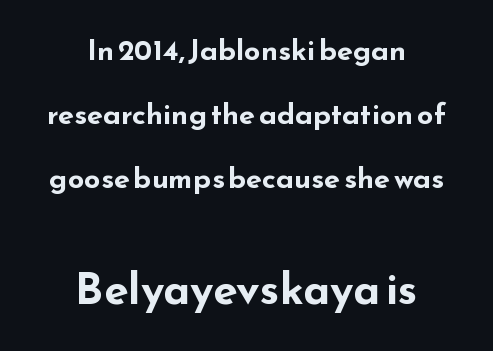
{"serif": "no", "italic": "no", "bold": "yes", "weight": "bold", "width": "wide", "stroke_contrast": "low", "x_height": "small", "monospaced": "no", "underline": "no", "align": "center", "line_spacing": "loose", "line_spacing_ratio": 2.21, "letter_spacing": "normal", "letter_spacing_em": 0.0, "larger_block": "second", "size_ratio": 1.52, "glyph_px": 44}
